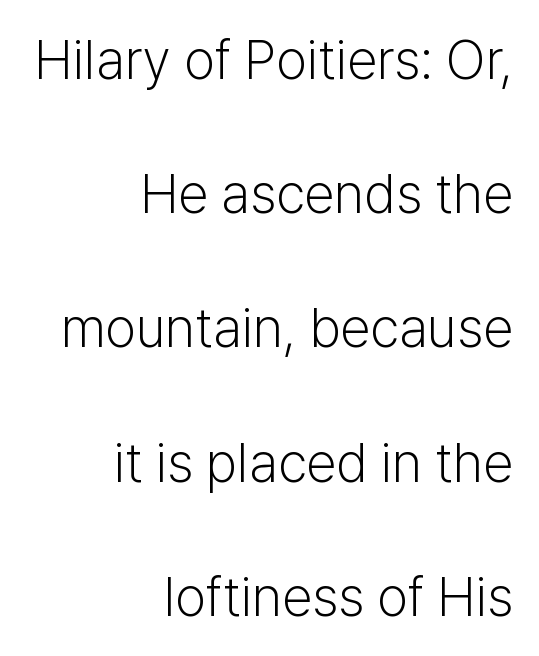
The face used here is proportionally spaced, like ordinary book or web type. A student would call this right alignment; a typographer would say flush right, rag left. The specimen reads as upright at a glance. Compared with typical body copy, the letter spacing here is the same.
